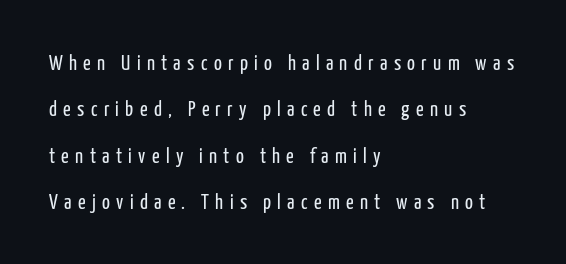
Display-style spreading of the glyphs; the letterfit is very open. Counters stay open thanks to moderate or lighter strokes. Where is the straight margin? On the left. Decoration check: the copy has no underline.
